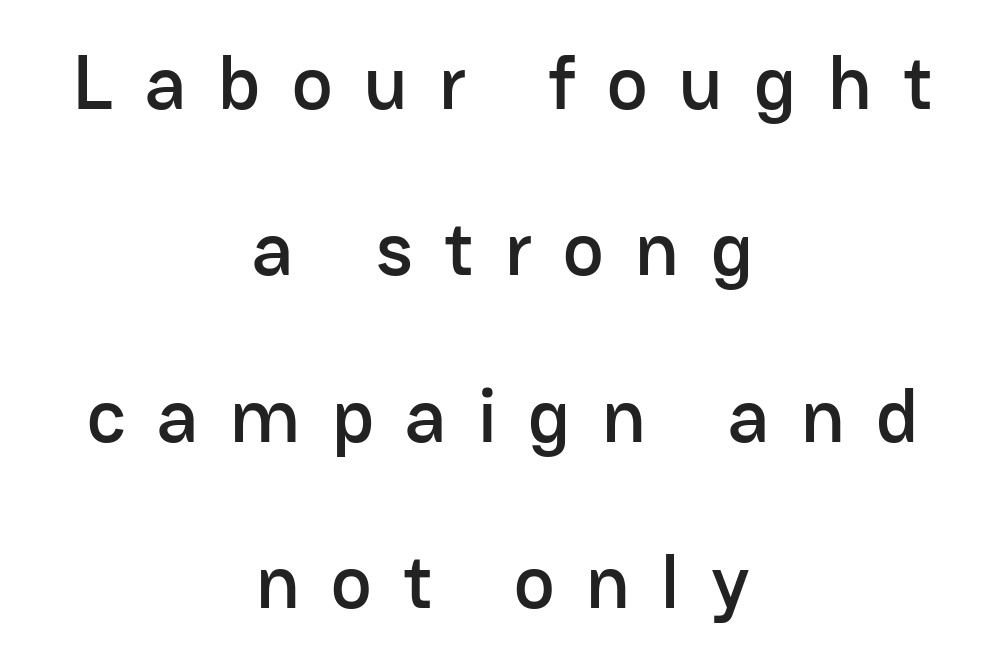
Q: Is the text italic (slanted)? A: No, it is upright.
Q: Is the typeface a serif or a sans-serif typeface? A: Sans-serif.
Q: Is the text underlined? A: No.
Q: How is the paragraph aligned? A: Centered.
Q: Is the spacing between letters normal or unusually wide? A: Unusually wide.
Q: Is the spacing between lines tight, normal or loose? A: Loose.
Q: Width (condensed, normal, or wide)? A: Normal.
Q: Stroke contrast? A: Low.
Q: x-height? A: Medium.
Q: Monospaced? A: No.
